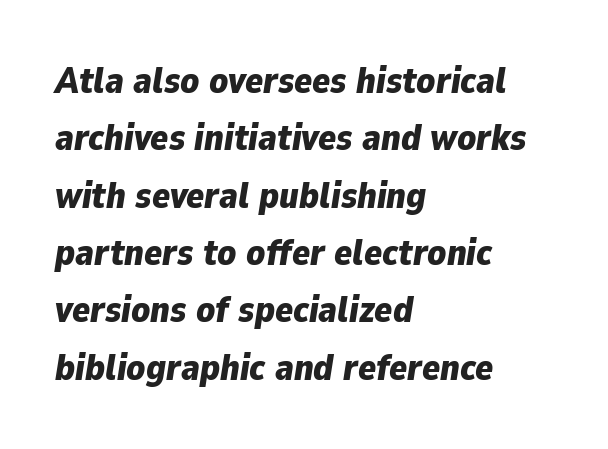
{"italic": "yes", "lean": "right", "slant_degrees": 9, "bold": "yes", "weight": "bold", "width": "normal", "stroke_contrast": "low", "x_height": "medium", "monospaced": "no", "underline": "no", "align": "left", "line_spacing": "normal", "line_spacing_ratio": 1.55, "letter_spacing": "normal", "letter_spacing_em": 0.0, "glyph_px": 37}
